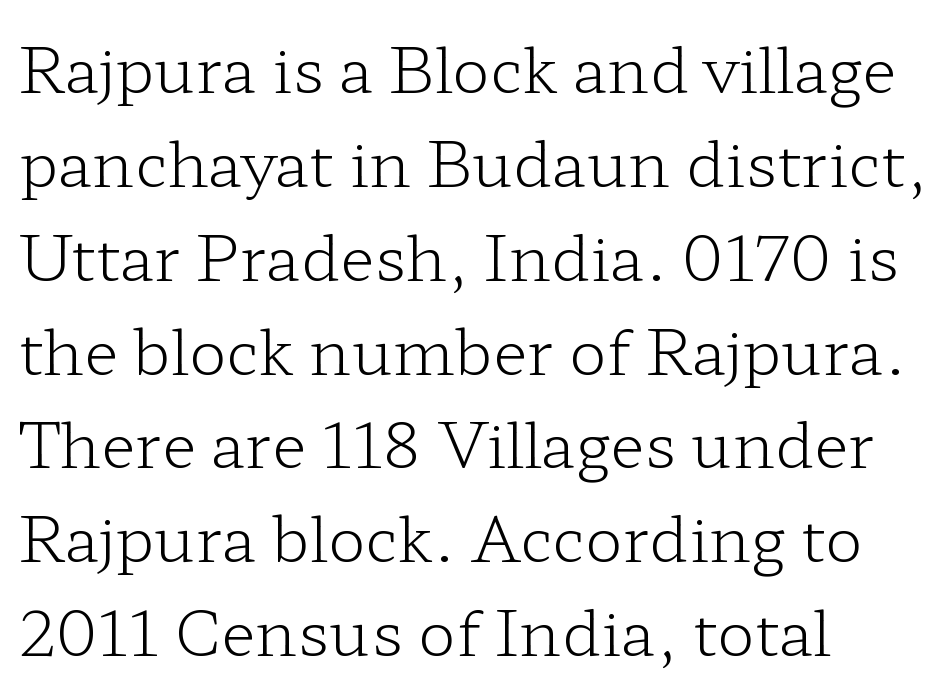
Q: Is the text bold? A: No.
Q: Is the text italic (slanted)? A: No, it is upright.
Q: Is the typeface a serif or a sans-serif typeface? A: Serif.
Q: Is the text underlined? A: No.
Q: How is the paragraph aligned? A: Left-aligned.
Q: Is the spacing between letters normal or unusually wide? A: Normal.
Q: Is the spacing between lines tight, normal or loose? A: Normal.
Q: Width (condensed, normal, or wide)? A: Wide.
Q: Stroke contrast? A: Low.
Q: x-height? A: Medium.
Q: Monospaced? A: No.
